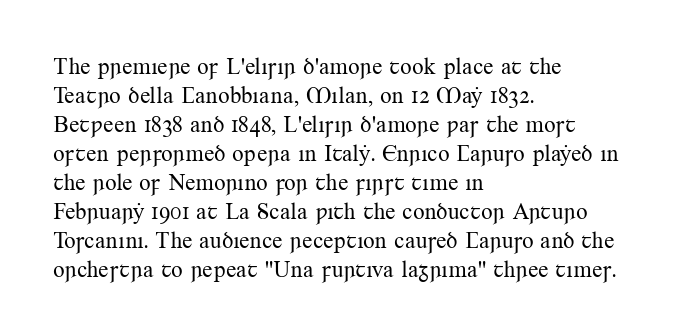
Q: Is the text bold? A: No.
Q: Is the text italic (slanted)? A: No, it is upright.
Q: Is the text underlined? A: No.
Q: How is the paragraph aligned? A: Left-aligned.
Q: Is the spacing between letters normal or unusually wide? A: Normal.
Q: Is the spacing between lines tight, normal or loose? A: Normal.
